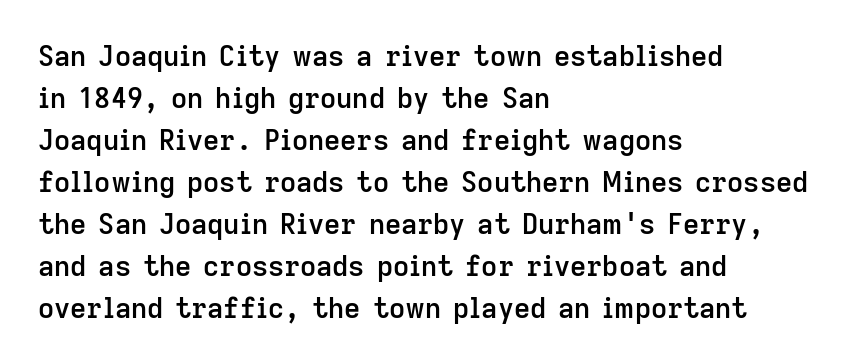
The image shows 28 px semibold sans-serif type, upright; set left-aligned, normal line spacing (1.5x), normal letter spacing, not underlined; low stroke contrast and a medium x-height.
